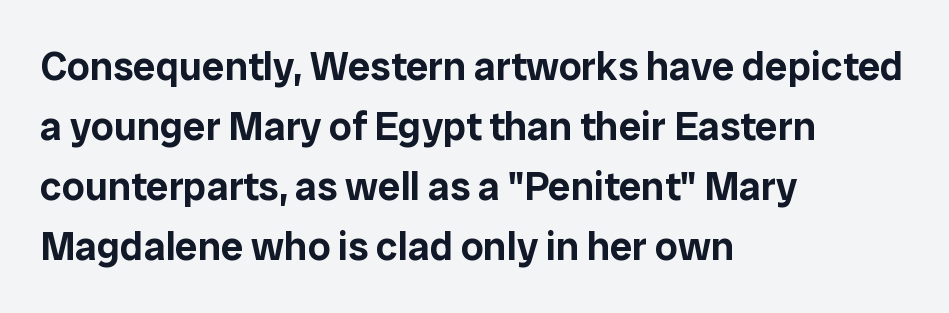
Interline gaps are of average width in this sample. Italic? Not at all — the glyphs are vertical. Each row of text sits above clean, open space. Tracking here is standard; glyphs follow each other at the usual distance. This sample uses a sans-serif face. Looks like regular typesetting: each glyph gets only the width it needs.
